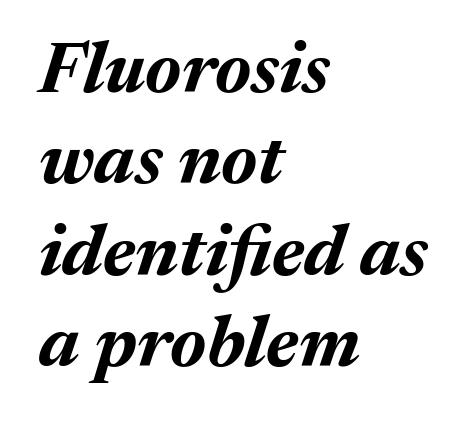
Every row of glyphs begins at an identical x-position on the left. Descenders hang freely into open space. No extra tracking has been applied to these lines. The face used here is proportionally spaced, like ordinary book or web type.
